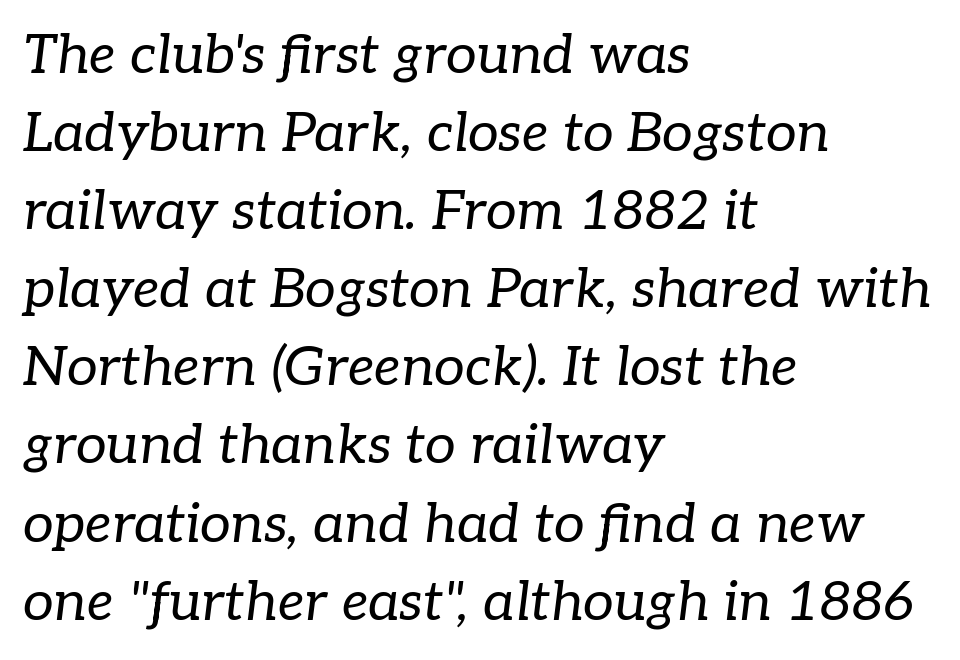
Q: Is the text bold? A: No.
Q: Is the text italic (slanted)? A: Yes, it leans right by about 7 degrees.
Q: Is the typeface a serif or a sans-serif typeface? A: Serif.
Q: Is the text underlined? A: No.
Q: How is the paragraph aligned? A: Left-aligned.
Q: Is the spacing between letters normal or unusually wide? A: Normal.
Q: Is the spacing between lines tight, normal or loose? A: Normal.
Q: Width (condensed, normal, or wide)? A: Normal.
Q: Stroke contrast? A: Low.
Q: x-height? A: Medium.
Q: Monospaced? A: No.
